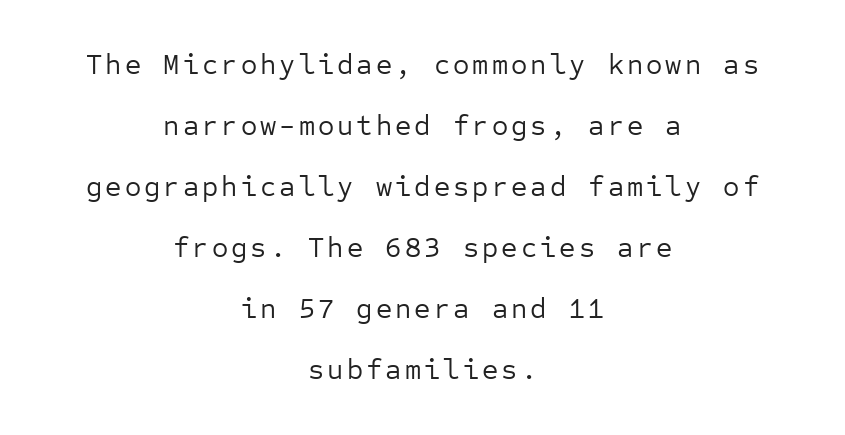
Only glyphs here, with clear space below each row. Nope, no serifs anywhere on these letters. The letters stand upright; this is a roman face. These glyphs show unthickened strokes, regular width or finer. Airy leading. Which margin do the lines hug? Neither — every line sits in the middle.
